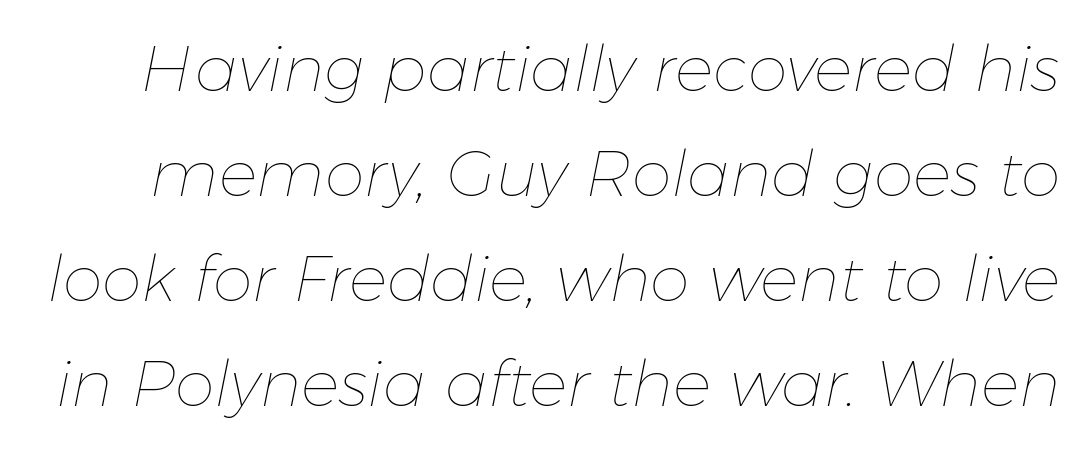
{"italic": "yes", "lean": "right", "slant_degrees": 11, "bold": "no", "weight": "thin", "width": "normal", "stroke_contrast": "low", "x_height": "medium", "monospaced": "no", "underline": "no", "line_spacing": "normal", "line_spacing_ratio": 1.64, "letter_spacing": "normal", "letter_spacing_em": 0.0, "glyph_px": 64}
